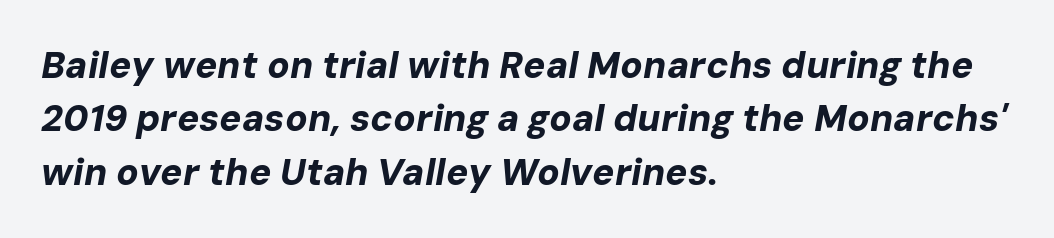
Q: Is the text bold? A: Yes.
Q: Is the text italic (slanted)? A: Yes, it leans right by about 10 degrees.
Q: Is the text underlined? A: No.
Q: How is the paragraph aligned? A: Left-aligned.
Q: Is the spacing between letters normal or unusually wide? A: Normal.
Q: Is the spacing between lines tight, normal or loose? A: Normal.
Q: Width (condensed, normal, or wide)? A: Normal.
Q: Stroke contrast? A: Low.
Q: x-height? A: Medium.
Q: Monospaced? A: No.
